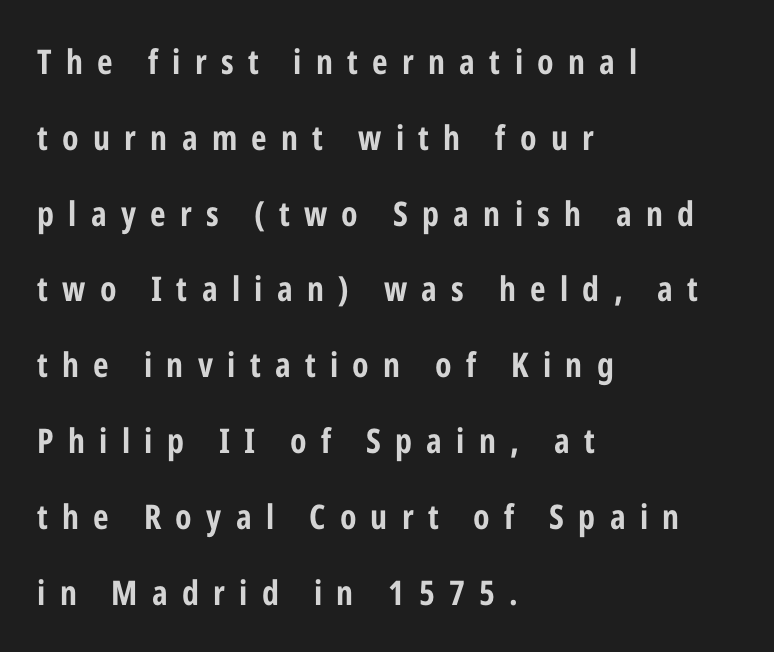
Q: Is the text italic (slanted)? A: No, it is upright.
Q: Is the typeface a serif or a sans-serif typeface? A: Sans-serif.
Q: Is the text underlined? A: No.
Q: How is the paragraph aligned? A: Left-aligned.
Q: Is the spacing between letters normal or unusually wide? A: Unusually wide.
Q: Is the spacing between lines tight, normal or loose? A: Loose.
Q: Width (condensed, normal, or wide)? A: Condensed.
Q: Stroke contrast? A: Low.
Q: x-height? A: Medium.
Q: Monospaced? A: No.
